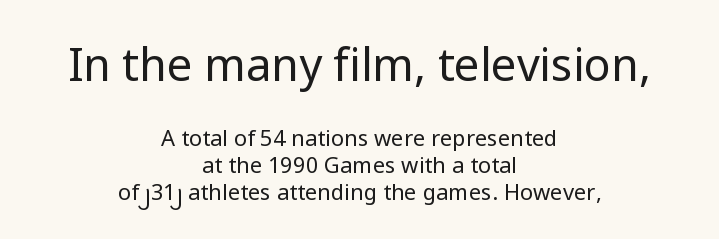
Q: Is the text bold? A: No.
Q: Is the text italic (slanted)? A: No, it is upright.
Q: Is the typeface a serif or a sans-serif typeface? A: Sans-serif.
Q: Is the text underlined? A: No.
Q: How is the paragraph aligned? A: Centered.
Q: Is the spacing between letters normal or unusually wide? A: Normal.
Q: Which block of text is set in a larger size, the first (top) or the second (bottom)? A: The first (top) one.
Q: Width (condensed, normal, or wide)? A: Normal.
Q: Stroke contrast? A: Low.
Q: x-height? A: Medium.
Q: Monospaced? A: No.
